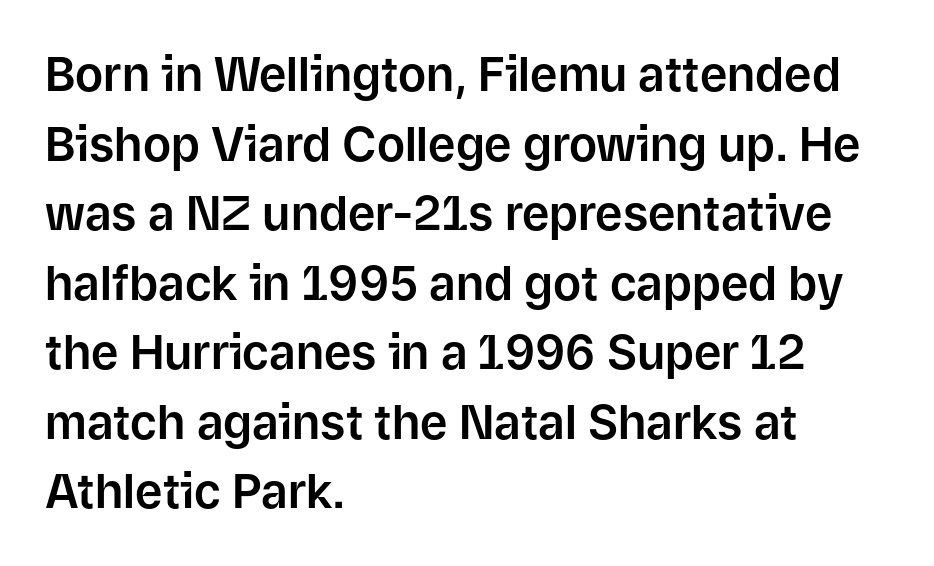
{"serif": "no", "italic": "no", "width": "normal", "stroke_contrast": "low", "x_height": "medium", "monospaced": "no", "underline": "no", "align": "left", "line_spacing": "normal", "line_spacing_ratio": 1.48, "letter_spacing": "normal", "letter_spacing_em": 0.0, "glyph_px": 47}
